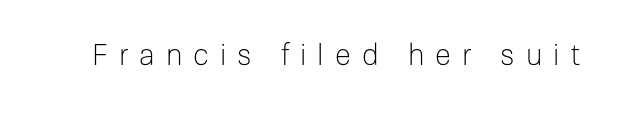
The words here are not underlined. A typesetter would call this proportional, since set widths differ per character. Is this a sans? Yes — the strokes have no serifs. Words appear elongated and porous because spacing is wide. Italic: no, the glyphs are upright roman.
